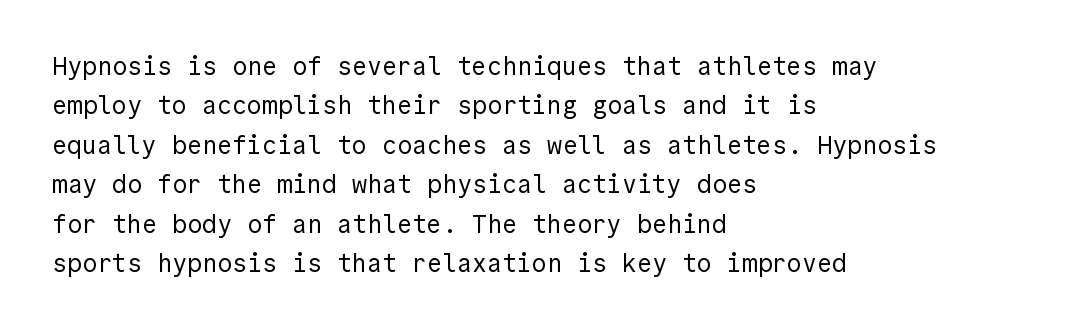
This block has exactly the height ordinary leading produces. Heft: none added — not bold. The face used here is rendered with its standard letterfit. Horizontally, the lines are justified to the leading edge only.
